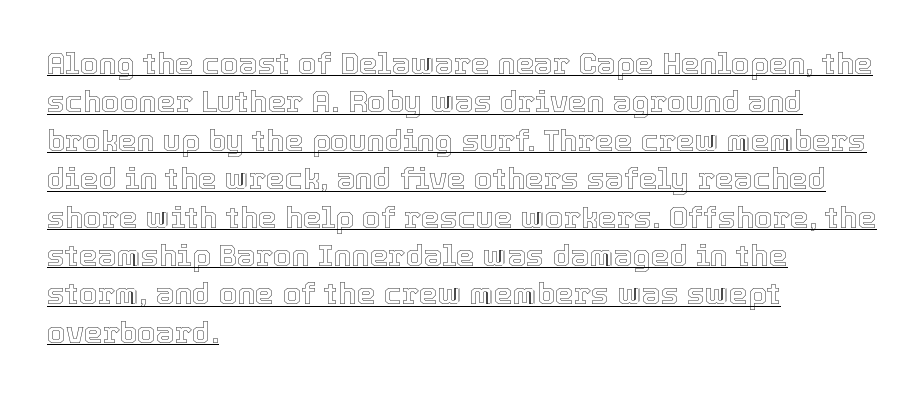
The image shows 30 px text type, upright; set left-aligned, normal line spacing (1.28x), normal letter spacing, underlined; a medium x-height.
